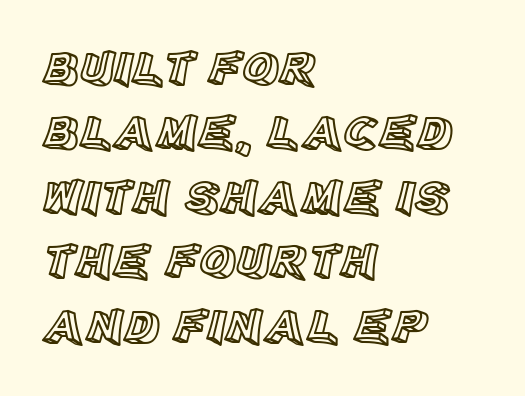
Q: Is the text italic (slanted)? A: Yes.
Q: Is the text underlined? A: No.
Q: How is the paragraph aligned? A: Left-aligned.
Q: Is the spacing between letters normal or unusually wide? A: Normal.
Q: Is the spacing between lines tight, normal or loose? A: Normal.
Q: Width (condensed, normal, or wide)? A: Normal.
Q: x-height? A: Large.
Q: Monospaced? A: No.
